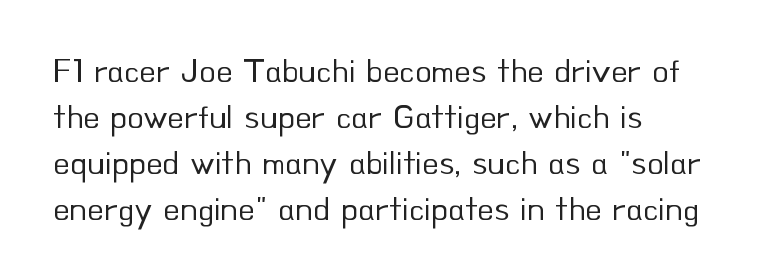
Q: Is the text bold? A: No.
Q: Is the text italic (slanted)? A: No, it is upright.
Q: Is the typeface a serif or a sans-serif typeface? A: Sans-serif.
Q: Is the text underlined? A: No.
Q: How is the paragraph aligned? A: Left-aligned.
Q: Is the spacing between letters normal or unusually wide? A: Normal.
Q: Is the spacing between lines tight, normal or loose? A: Normal.
Q: Width (condensed, normal, or wide)? A: Normal.
Q: Stroke contrast? A: Low.
Q: x-height? A: Small.
Q: Monospaced? A: No.
